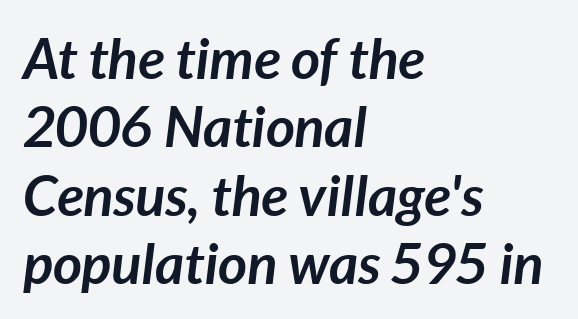
The image shows 56 px semibold type, italic (leaning right); set left-aligned, line spacing 1.22x, normal letter spacing, not underlined; low stroke contrast and a medium x-height.
